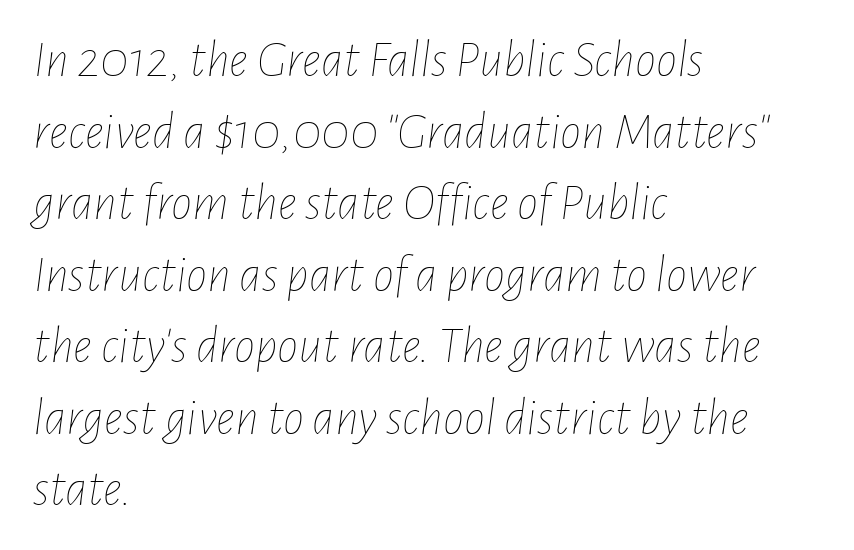
Look at the tracking — it's just the regular setting, nothing added. Think of a printed novel: that variable character pitch is what you see here. Stroke thickness stays within the range of a standard reading face or lighter. The zone under the glyphs is completely vacant.
